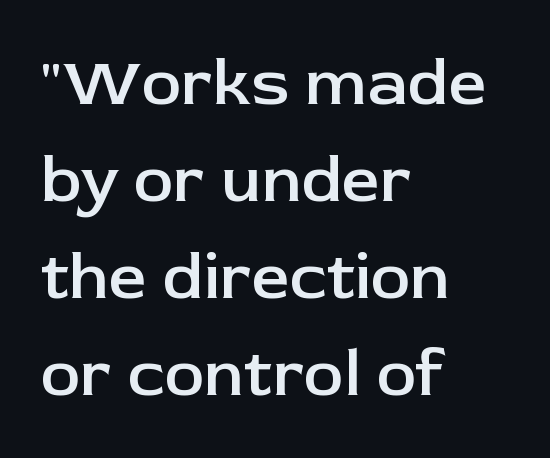
Q: Is the text bold? A: Semi-bold.
Q: Is the text italic (slanted)? A: No, it is upright.
Q: Is the typeface a serif or a sans-serif typeface? A: Sans-serif.
Q: Is the text underlined? A: No.
Q: How is the paragraph aligned? A: Left-aligned.
Q: Is the spacing between letters normal or unusually wide? A: Normal.
Q: Is the spacing between lines tight, normal or loose? A: Normal.
Q: Width (condensed, normal, or wide)? A: Normal.
Q: Stroke contrast? A: Low.
Q: x-height? A: Medium.
Q: Monospaced? A: No.
